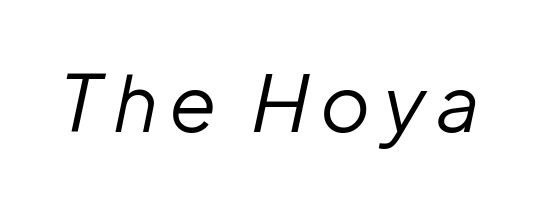
{"italic": "yes", "lean": "right", "slant_degrees": 12, "bold": "no", "weight": "regular", "width": "normal", "stroke_contrast": "low", "x_height": "medium", "monospaced": "no", "underline": "no", "glyph_px": 78}
